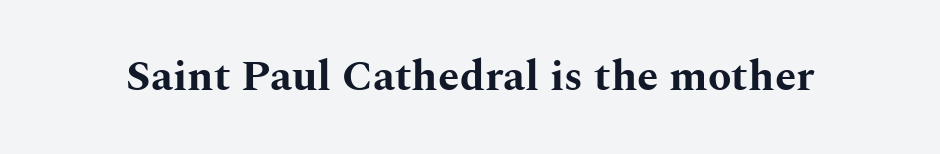
Q: Is the text bold? A: Yes.
Q: Is the text italic (slanted)? A: No, it is upright.
Q: Is the typeface a serif or a sans-serif typeface? A: Serif.
Q: Is the text underlined? A: No.
Q: Is the spacing between letters normal or unusually wide? A: Normal.
Q: Width (condensed, normal, or wide)? A: Wide.
Q: Stroke contrast? A: Medium.
Q: x-height? A: Medium.
Q: Monospaced? A: No.
